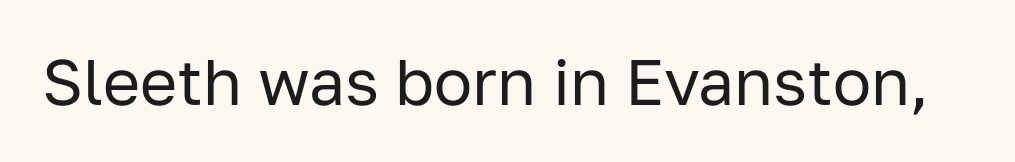
Standard letterfit; no display-style spreading of the glyphs. Nothing sits at the stroke ends, so this counts as sans-serif. Each row of text sits above clean, open space. Weight: not bold — regular or lighter.
